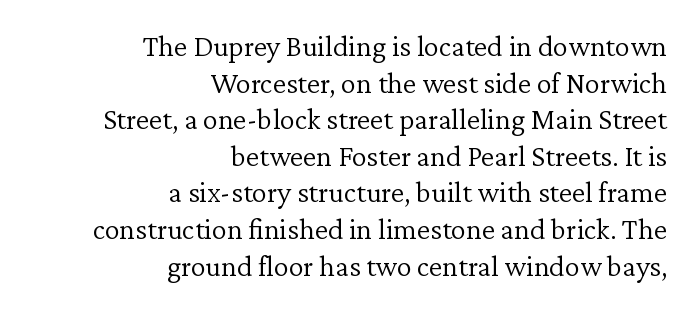
Weight class: somewhere from thin through regular. Unmarked baselines from the first word to the last. Spacing verdict: proportional, widths tailored to each character. Nobody touched the tracking dial on this one. Each line ends at the same right margin while the left side varies. Serifs: yes, visible at the terminals of the letterforms.
